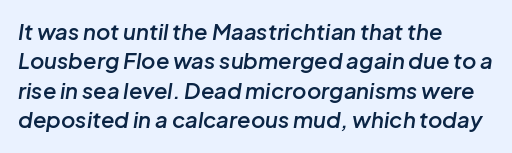
{"italic": "yes", "lean": "right", "slant_degrees": 8, "bold": "semi", "underline": "no", "align": "left", "line_spacing": "normal", "line_spacing_ratio": 1.34, "letter_spacing": "normal", "letter_spacing_em": 0.0, "glyph_px": 22}
